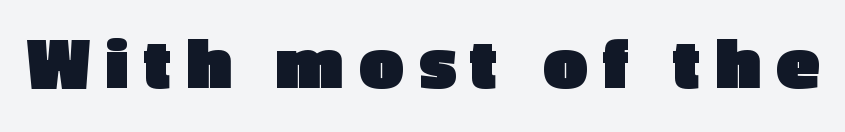
The image shows 77 px heavy sans-serif type, upright; set unusually wide letter spacing (+0.21 em), not underlined; a medium x-height.
